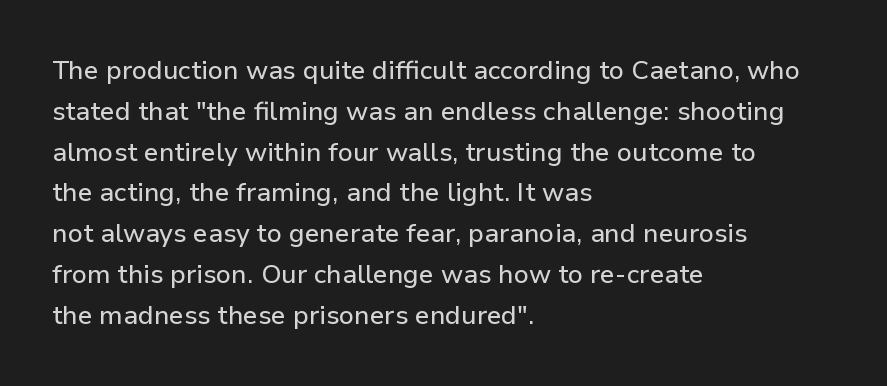
Q: Is the text italic (slanted)? A: No, it is upright.
Q: Is the text underlined? A: No.
Q: How is the paragraph aligned? A: Left-aligned.
Q: Is the spacing between letters normal or unusually wide? A: Normal.
Q: Is the spacing between lines tight, normal or loose? A: Normal.
